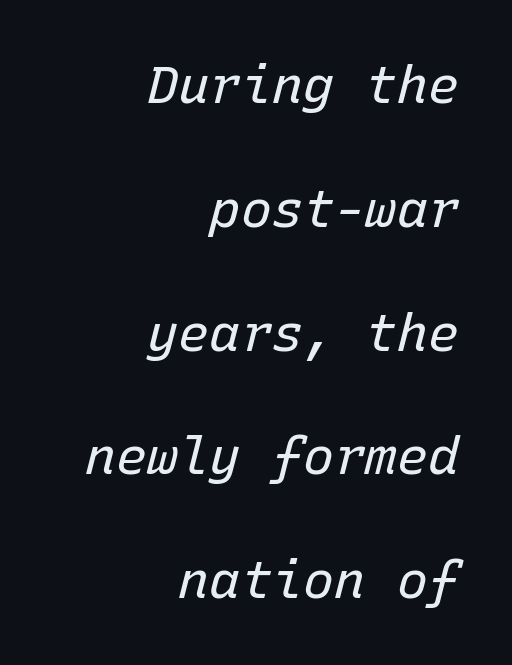
The image shows 52 px regular-weight type, italic (leaning right), monospaced; set right-aligned, loose line spacing (2.38x), normal letter spacing, not underlined; low stroke contrast and a medium x-height.
